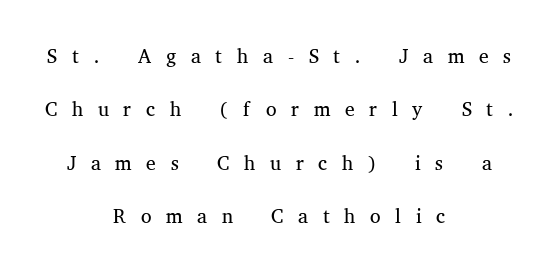
{"serif": "yes", "italic": "no", "bold": "no", "weight": "light", "width": "normal", "stroke_contrast": "medium", "x_height": "medium", "monospaced": "no", "underline": "no", "align": "center", "line_spacing_ratio": 1.78, "letter_spacing": "wide", "letter_spacing_em": 0.49, "glyph_px": 30}
